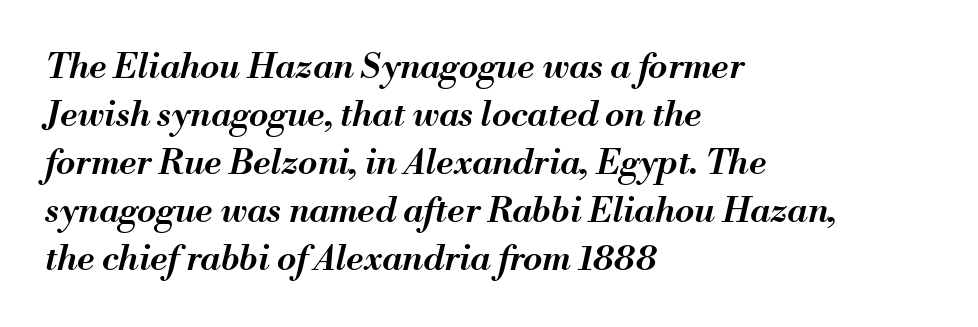
Q: Is the text bold? A: Semi-bold.
Q: Is the text italic (slanted)? A: Yes, it leans right by about 13 degrees.
Q: Is the text underlined? A: No.
Q: How is the paragraph aligned? A: Left-aligned.
Q: Is the spacing between letters normal or unusually wide? A: Normal.
Q: Is the spacing between lines tight, normal or loose? A: Normal.
Q: Width (condensed, normal, or wide)? A: Normal.
Q: Stroke contrast? A: Medium.
Q: x-height? A: Small.
Q: Monospaced? A: No.
